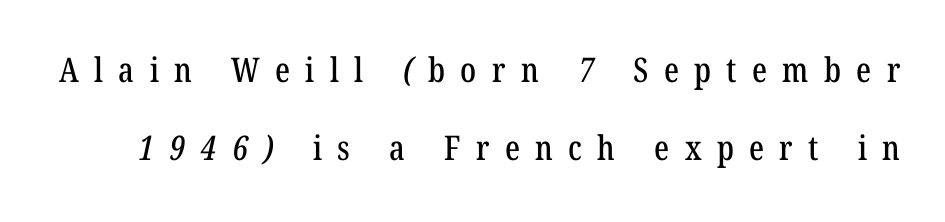
Students, note that the glyphs here are deliberately spaced far apart. Each letter keeps its own natural width here, so spacing adapts to shape. The passage shown is typeset with a serif family. Only glyphs here, with clear space below each row.
